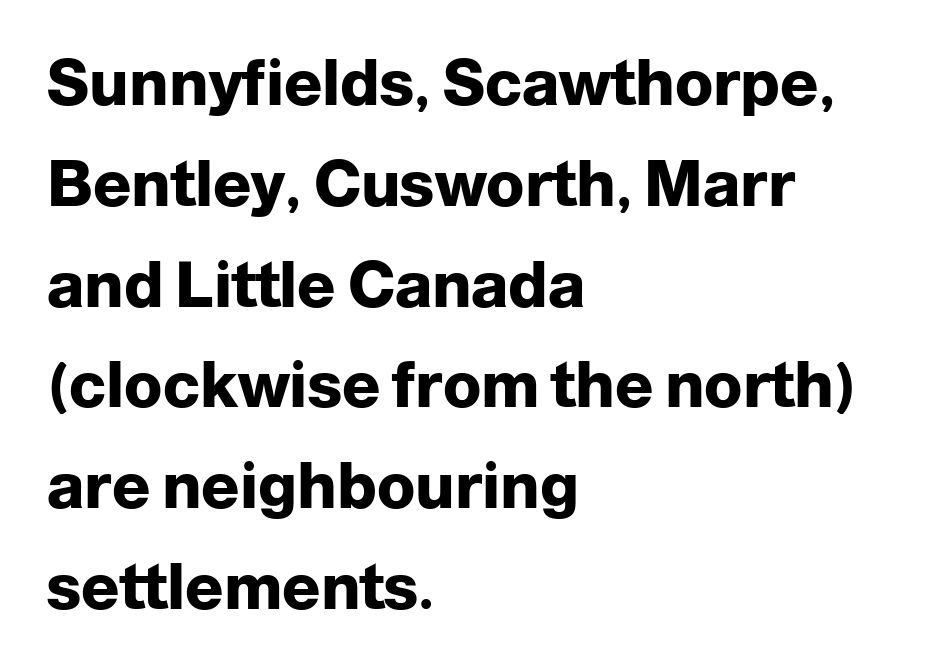
Q: Is the text bold? A: Yes.
Q: Is the text italic (slanted)? A: No, it is upright.
Q: Is the typeface a serif or a sans-serif typeface? A: Sans-serif.
Q: Is the text underlined? A: No.
Q: How is the paragraph aligned? A: Left-aligned.
Q: Is the spacing between letters normal or unusually wide? A: Normal.
Q: Is the spacing between lines tight, normal or loose? A: Normal.
Q: Width (condensed, normal, or wide)? A: Normal.
Q: Stroke contrast? A: Low.
Q: x-height? A: Medium.
Q: Monospaced? A: No.
